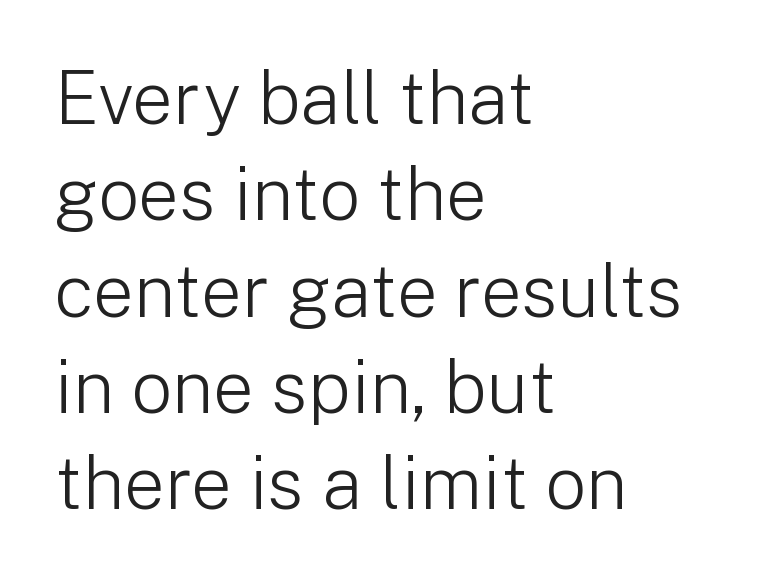
The image shows 73 px light sans-serif type, upright; set left-aligned, normal line spacing (1.32x), normal letter spacing, not underlined; low stroke contrast and a medium x-height.
